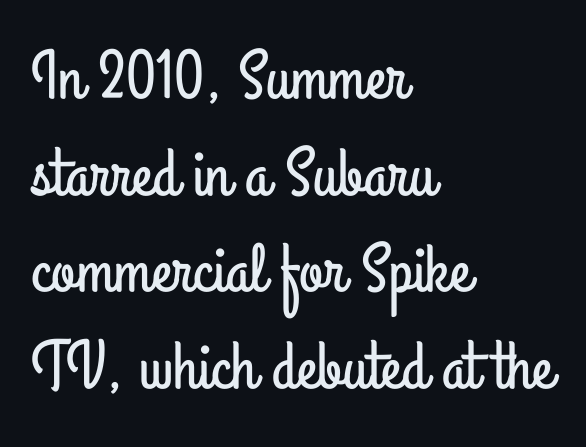
{"serif": "no", "italic": "no", "width": "condensed", "stroke_contrast": "low", "x_height": "small", "monospaced": "no", "underline": "no", "align": "left", "line_spacing": "normal", "line_spacing_ratio": 1.4, "letter_spacing": "normal", "letter_spacing_em": 0.0, "glyph_px": 69}
